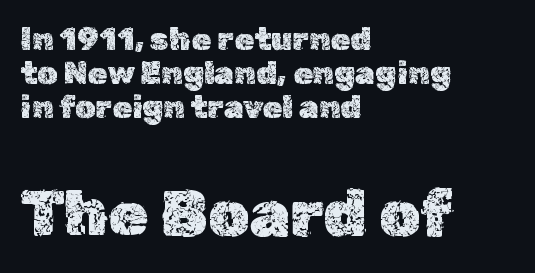
{"italic": "no", "width": "normal", "x_height": "medium", "monospaced": "no", "underline": "no", "align": "left", "line_spacing": "tight", "line_spacing_ratio": 1.07, "letter_spacing": "normal", "letter_spacing_em": 0.0, "larger_block": "second", "size_ratio": 2.03, "glyph_px": 65}
